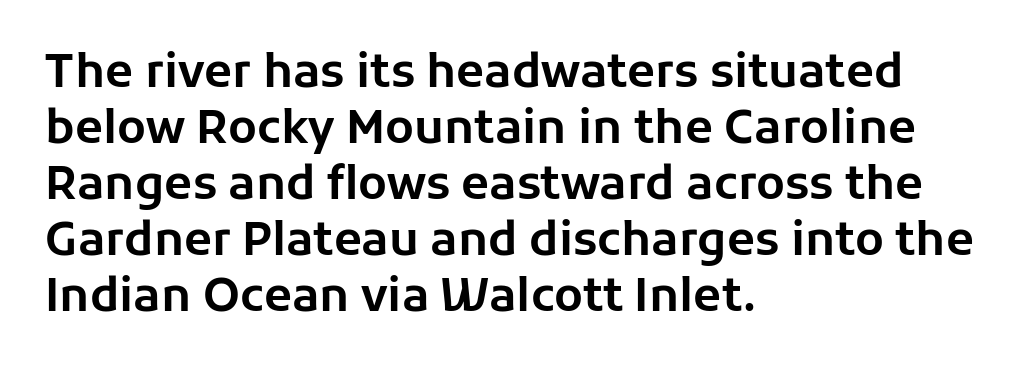
Q: Is the text italic (slanted)? A: No, it is upright.
Q: Is the typeface a serif or a sans-serif typeface? A: Sans-serif.
Q: Is the text underlined? A: No.
Q: How is the paragraph aligned? A: Left-aligned.
Q: Is the spacing between letters normal or unusually wide? A: Normal.
Q: Width (condensed, normal, or wide)? A: Normal.
Q: Stroke contrast? A: Low.
Q: x-height? A: Medium.
Q: Monospaced? A: No.
